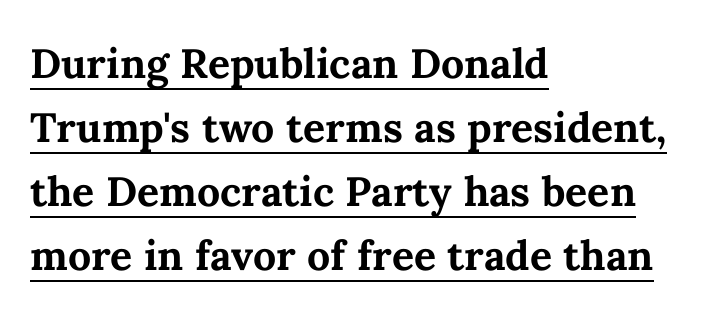
The image shows 41 px bold type, upright; set left-aligned, normal line spacing (1.56x), normal letter spacing, underlined; medium stroke contrast and a medium x-height.
